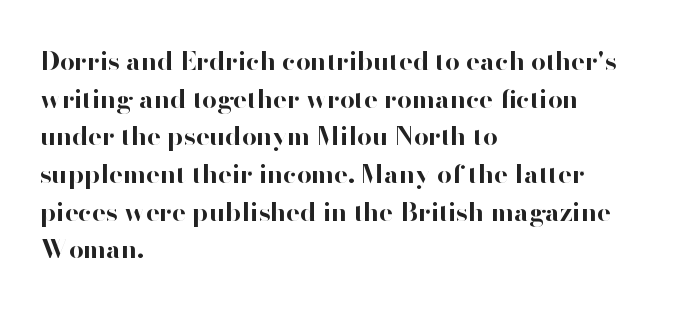
On the weight axis this lands at bold, roughly 700. Words float on clear page, feet unadorned. Interline gaps are of average width in this sample. The rendering keeps characters at their native spacing. In terms of posture, this sample is upright.
